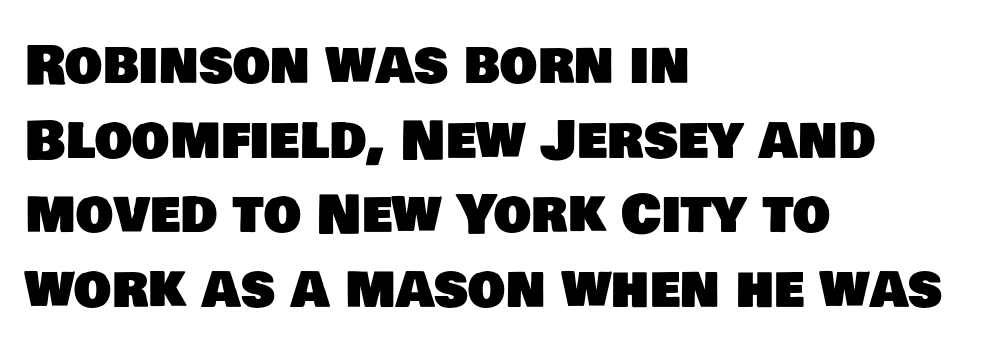
Q: Is the typeface a serif or a sans-serif typeface? A: Sans-serif.
Q: Is the text underlined? A: No.
Q: How is the paragraph aligned? A: Left-aligned.
Q: Is the spacing between letters normal or unusually wide? A: Normal.
Q: Is the spacing between lines tight, normal or loose? A: Normal.
Q: Width (condensed, normal, or wide)? A: Normal.
Q: Stroke contrast? A: Low.
Q: x-height? A: Large.
Q: Monospaced? A: No.
